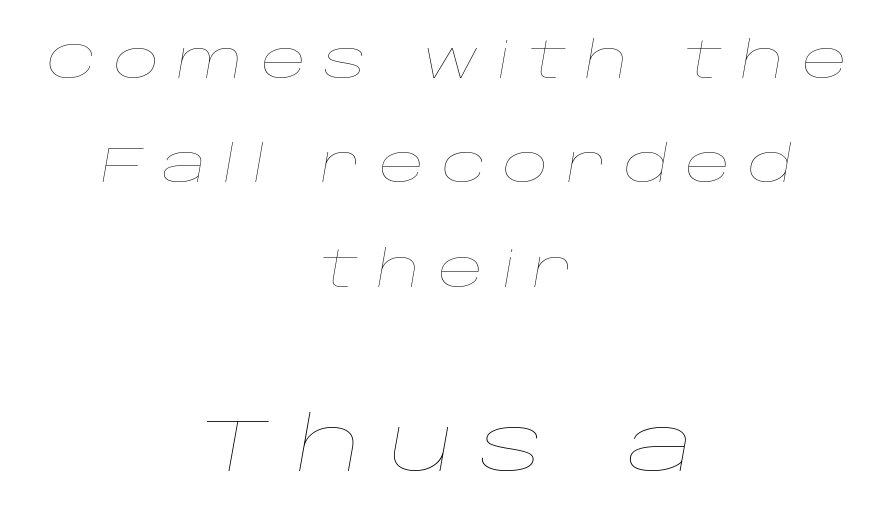
{"italic": "yes", "lean": "right", "slant_degrees": 10, "bold": "no", "weight": "thin", "width": "wide", "stroke_contrast": "low", "x_height": "large", "monospaced": "no", "underline": "no", "align": "center", "line_spacing": "loose", "line_spacing_ratio": 2.09, "letter_spacing": "wide", "letter_spacing_em": 0.34, "larger_block": "second", "size_ratio": 1.5, "glyph_px": 75}
